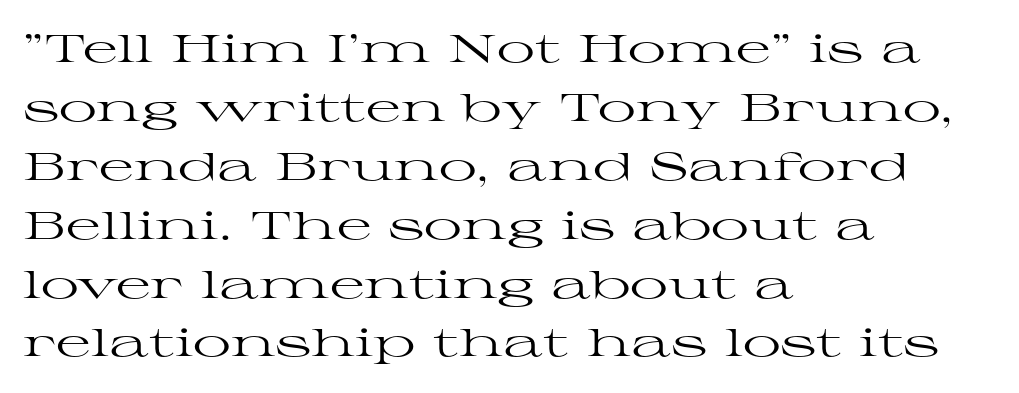
The image shows 38 px regular-weight, wide serif type, upright; set left-aligned, normal line spacing (1.55x), normal letter spacing, not underlined; high stroke contrast and a medium x-height.
